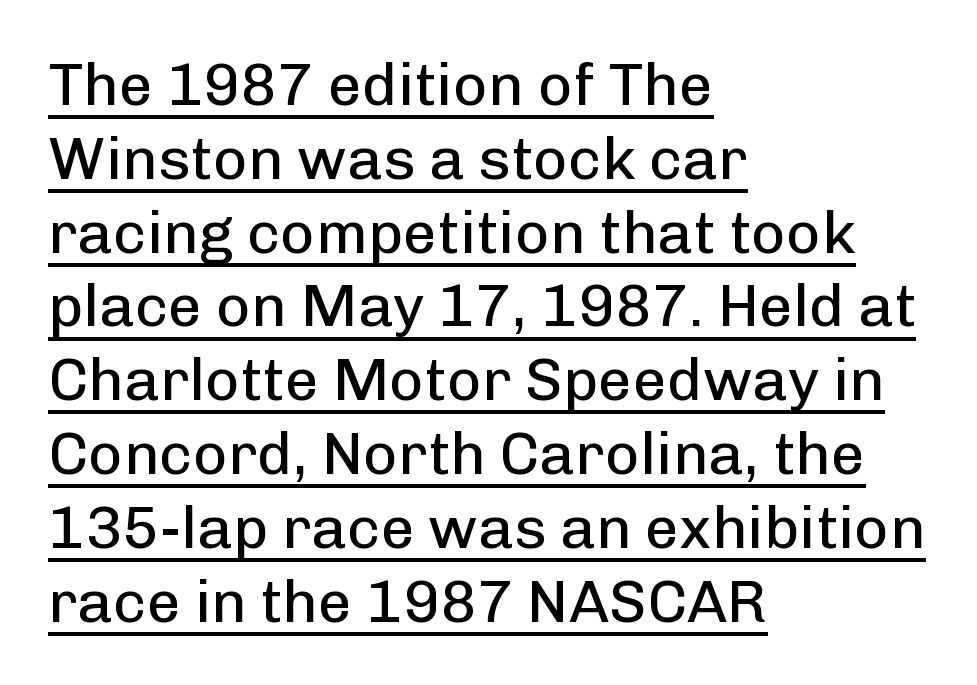
The image shows 60 px regular-weight sans-serif type, upright; set left-aligned, line spacing 1.23x, normal letter spacing, underlined; low stroke contrast and a medium x-height.
